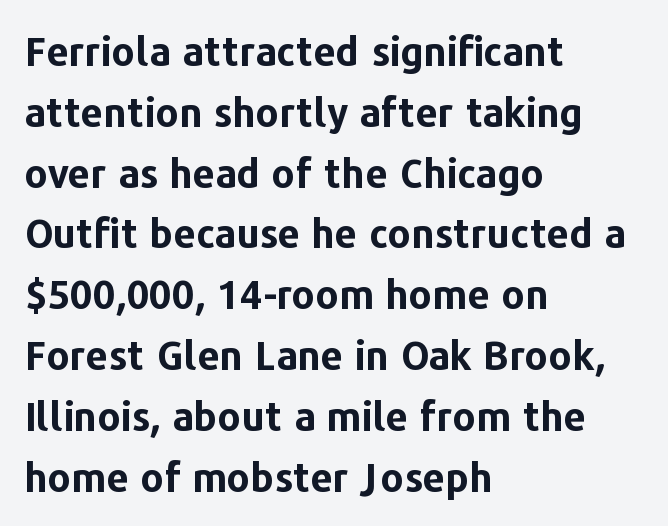
{"serif": "no", "italic": "no", "bold": "yes", "weight": "bold", "width": "normal", "stroke_contrast": "low", "x_height": "medium", "monospaced": "no", "underline": "no", "align": "left", "line_spacing": "normal", "line_spacing_ratio": 1.52, "letter_spacing": "normal", "letter_spacing_em": 0.0, "glyph_px": 40}
